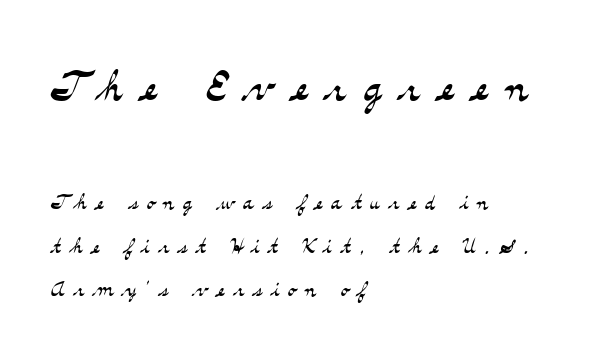
Does the type have serifs? Yes, each stem ends in a small foot. The line texture is sparse and dotted thanks to wide tracking. Plain, unruled lines of type. Line spacing here is normal. Varying glyph widths throughout — classic text-font behaviour.
